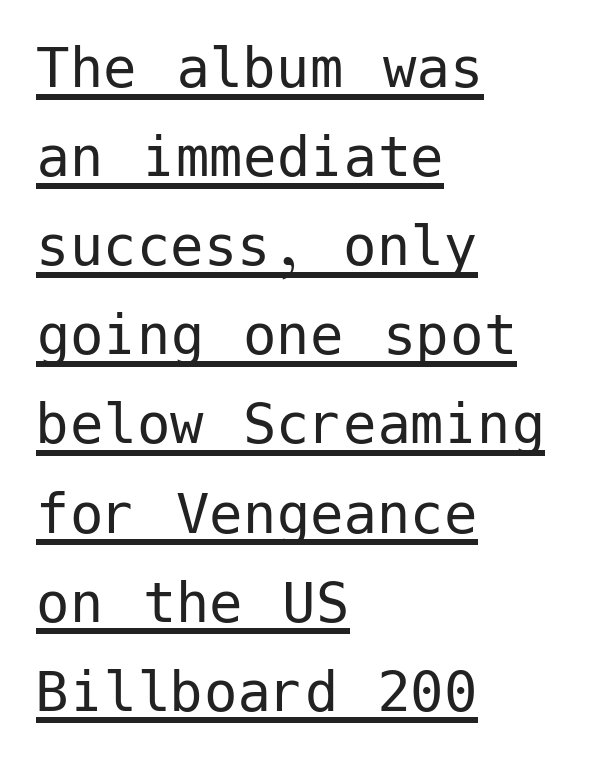
{"serif": "no", "italic": "no", "bold": "no", "weight": "regular", "width": "normal", "stroke_contrast": "low", "x_height": "medium", "underline": "yes", "align": "left", "line_spacing": "normal", "line_spacing_ratio": 1.33, "letter_spacing": "normal", "letter_spacing_em": 0.0, "glyph_px": 67}
